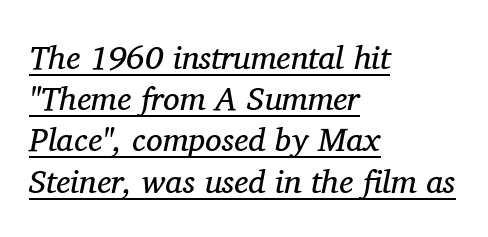
Q: Is the text bold? A: No.
Q: Is the text italic (slanted)? A: Yes, it leans right by about 11 degrees.
Q: Is the typeface a serif or a sans-serif typeface? A: Serif.
Q: Is the text underlined? A: Yes.
Q: How is the paragraph aligned? A: Left-aligned.
Q: Is the spacing between letters normal or unusually wide? A: Normal.
Q: Is the spacing between lines tight, normal or loose? A: Normal.
Q: Width (condensed, normal, or wide)? A: Normal.
Q: Stroke contrast? A: Medium.
Q: x-height? A: Medium.
Q: Monospaced? A: No.
